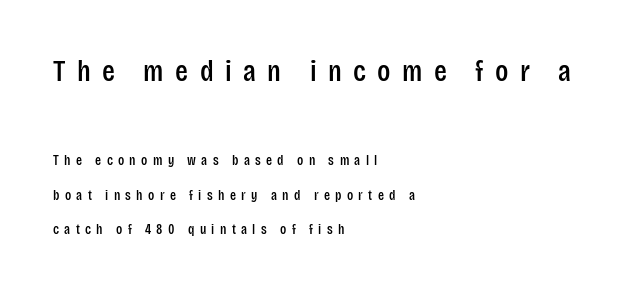
The image shows 30 px condensed sans-serif type, upright; set left-aligned, loose line spacing (2.47x), unusually wide letter spacing (+0.38 em), not underlined; the first (top) block is 2.14x larger; low stroke contrast and a large x-height.
